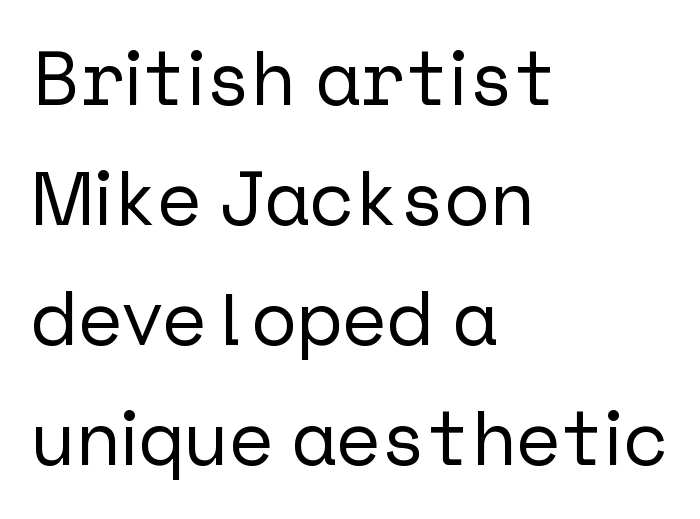
The image shows 76 px sans-serif type, upright; set left-aligned, normal line spacing (1.58x), normal letter spacing, not underlined; low stroke contrast and a medium x-height.
